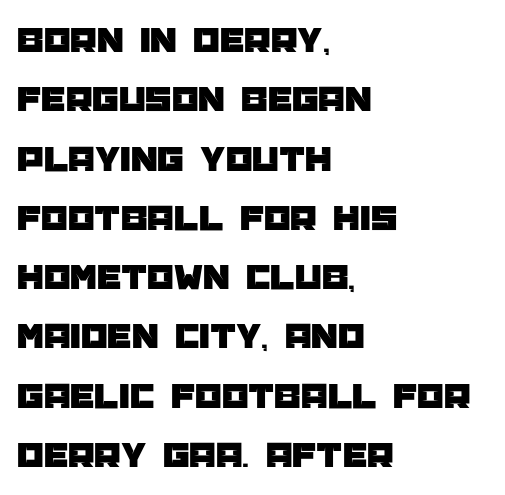
The image shows 38 px sans-serif type, upright; set left-aligned, normal line spacing (1.56x), normal letter spacing, not underlined; low stroke contrast and a large x-height.
